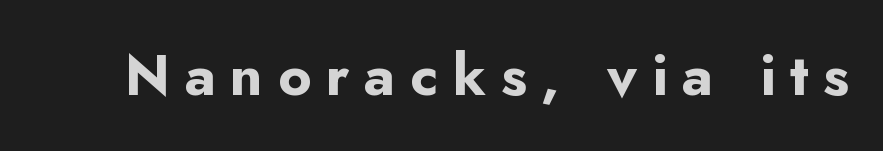
Is this a fixed-width face? No — the glyphs have proportional, varying widths. A dark, heavy texture on the line: the type is bold. Look at the tracking — it's clearly loosened, letters drifting apart. The space directly below the letters is spotless. Stroke terminals: plain, sans-serif. Do the letters lean? They stand straight.
